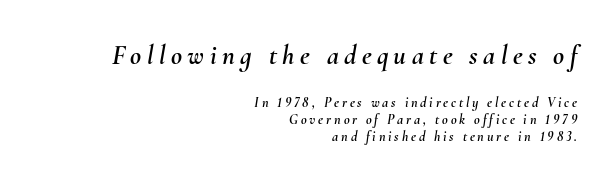
Q: Is the text italic (slanted)? A: Yes, it leans right by about 10 degrees.
Q: Is the text underlined? A: No.
Q: How is the paragraph aligned? A: Right-aligned.
Q: Is the spacing between letters normal or unusually wide? A: Unusually wide.
Q: Which block of text is set in a larger size, the first (top) or the second (bottom)? A: The first (top) one.
